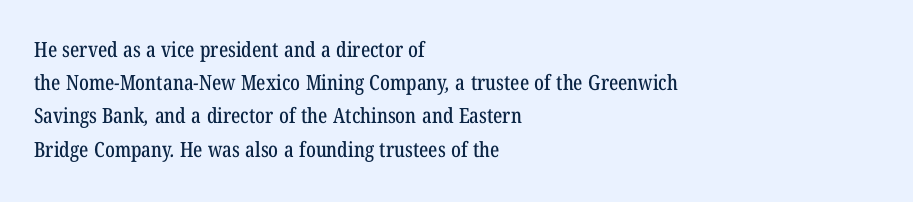
The image shows 21 px text type; set left-aligned, normal line spacing (1.58x), normal letter spacing, not underlined.
